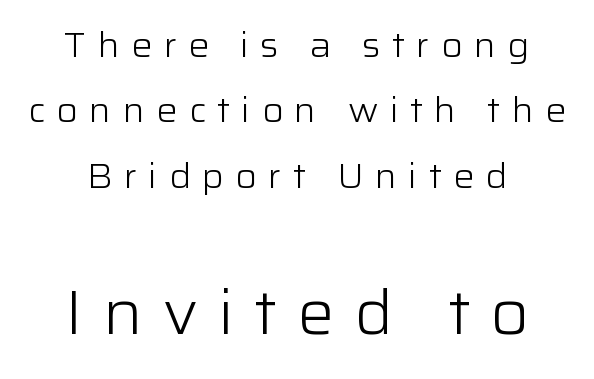
Q: Is the text bold? A: No.
Q: Is the text italic (slanted)? A: No, it is upright.
Q: Is the typeface a serif or a sans-serif typeface? A: Sans-serif.
Q: Is the text underlined? A: No.
Q: How is the paragraph aligned? A: Centered.
Q: Is the spacing between letters normal or unusually wide? A: Unusually wide.
Q: Which block of text is set in a larger size, the first (top) or the second (bottom)? A: The second (bottom) one.
Q: Width (condensed, normal, or wide)? A: Normal.
Q: Stroke contrast? A: Low.
Q: x-height? A: Medium.
Q: Monospaced? A: No.
